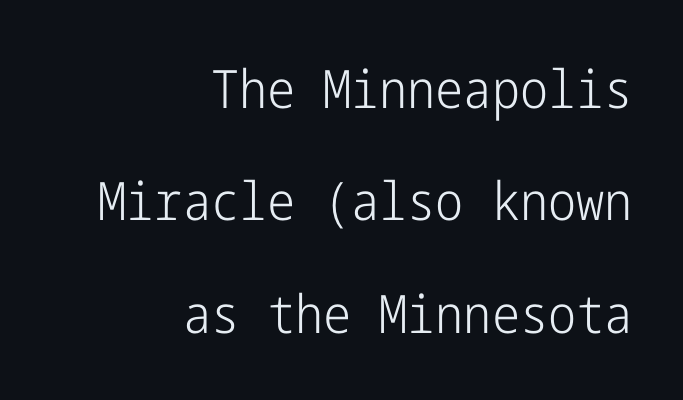
The image shows 53 px light, condensed sans-serif type, upright; set right-aligned, loose line spacing (2.12x), normal letter spacing, not underlined; low stroke contrast and a medium x-height.
